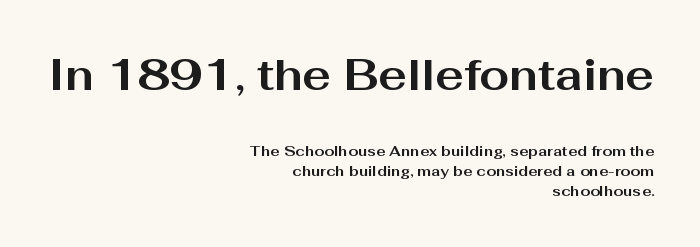
Horizontal bands of white between lines are of average thickness. A student would notice the top passage is typeset larger than what follows. Each row of text sits above clean, open space. No feet cap the strokes, marking this as sans-serif type.
